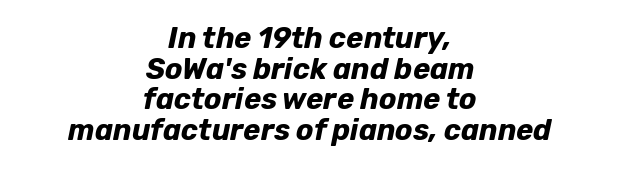
{"italic": "yes", "lean": "right", "slant_degrees": 12, "bold": "yes", "weight": "bold", "width": "normal", "stroke_contrast": "low", "x_height": "medium", "monospaced": "no", "underline": "no", "align": "center", "line_spacing": "tight", "line_spacing_ratio": 1.06, "letter_spacing": "normal", "letter_spacing_em": 0.0, "glyph_px": 29}
